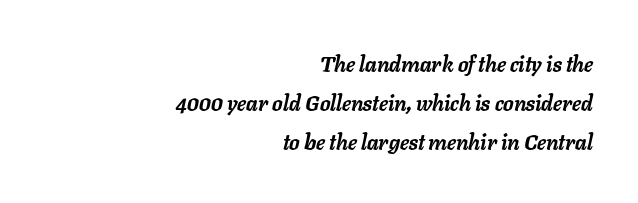
Q: Is the text bold? A: Yes.
Q: Is the text italic (slanted)? A: Yes, it leans right by about 11 degrees.
Q: Is the text underlined? A: No.
Q: How is the paragraph aligned? A: Right-aligned.
Q: Is the spacing between letters normal or unusually wide? A: Normal.
